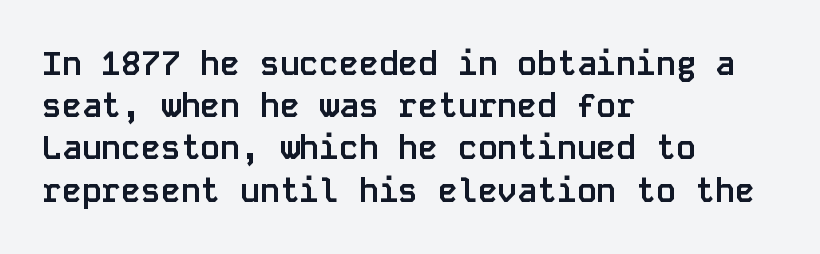
{"serif": "no", "italic": "no", "bold": "yes", "weight": "semibold", "width": "normal", "stroke_contrast": "low", "x_height": "large", "monospaced": "yes", "underline": "no", "align": "left", "line_spacing": "normal", "line_spacing_ratio": 1.28, "letter_spacing": "normal", "letter_spacing_em": 0.0, "glyph_px": 33}
